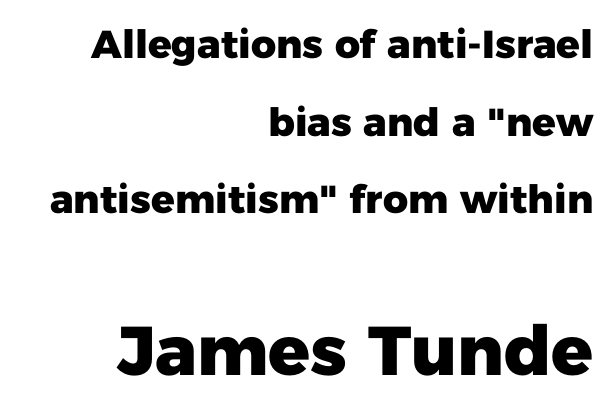
{"serif": "no", "italic": "no", "bold": "yes", "weight": "heavy", "width": "normal", "stroke_contrast": "low", "x_height": "medium", "monospaced": "no", "underline": "no", "align": "right", "line_spacing": "loose", "line_spacing_ratio": 1.99, "letter_spacing": "normal", "letter_spacing_em": 0.0, "larger_block": "second", "size_ratio": 1.77, "glyph_px": 69}
